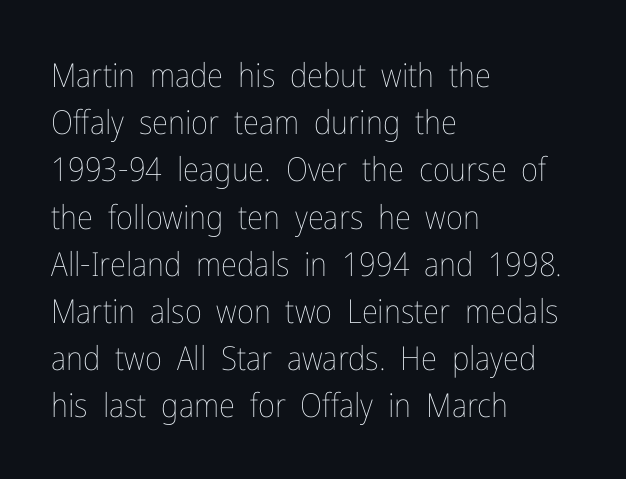
The image shows 33 px thin, condensed type, upright; set left-aligned, normal line spacing (1.43x), normal letter spacing, not underlined; low stroke contrast and a medium x-height.
